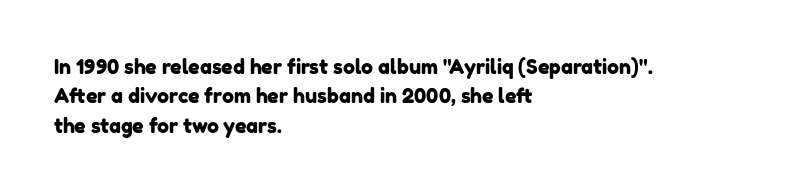
Q: Is the text underlined? A: No.
Q: How is the paragraph aligned? A: Left-aligned.
Q: Is the spacing between letters normal or unusually wide? A: Normal.
Q: Is the spacing between lines tight, normal or loose? A: Normal.
